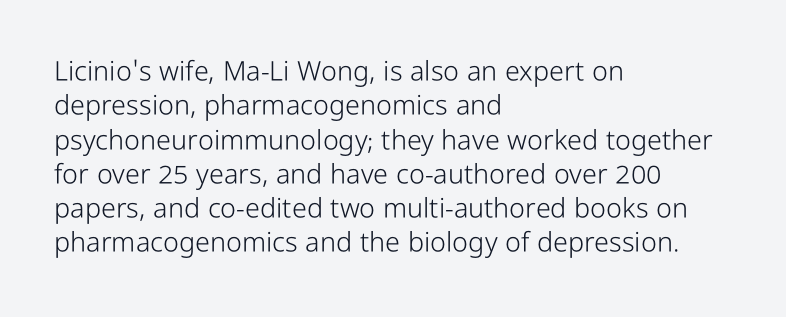
The image shows 27 px text type, upright; set left-aligned, normal line spacing (1.27x), normal letter spacing, not underlined.
